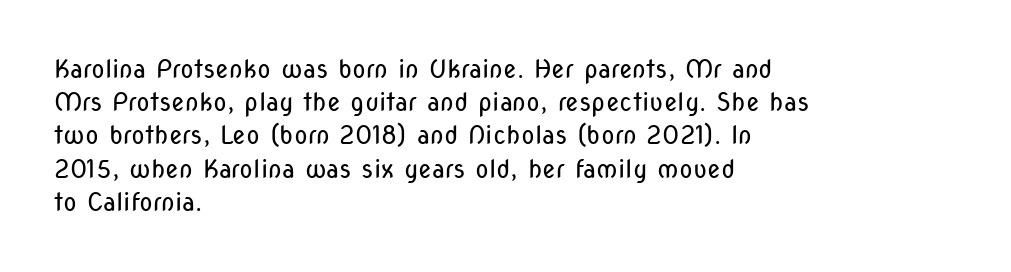
Q: Is the text bold? A: No.
Q: Is the text italic (slanted)? A: No, it is upright.
Q: Is the text underlined? A: No.
Q: How is the paragraph aligned? A: Left-aligned.
Q: Is the spacing between letters normal or unusually wide? A: Normal.
Q: Is the spacing between lines tight, normal or loose? A: Normal.
